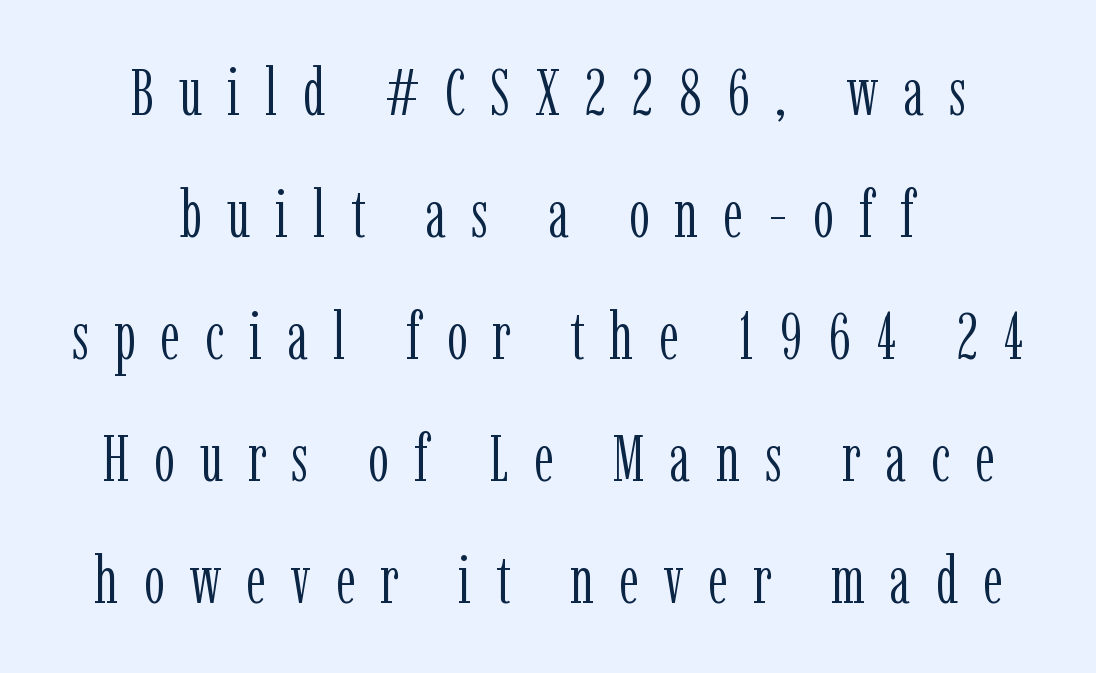
The image shows 66 px light, condensed serif type, upright; set centered, line spacing 1.85x, unusually wide letter spacing (+0.38 em), not underlined; low stroke contrast and a medium x-height.
